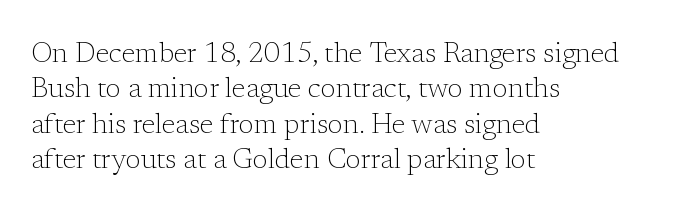
The image shows 28 px light serif type, upright; set left-aligned, normal line spacing (1.26x), normal letter spacing, not underlined; low stroke contrast and a medium x-height.
